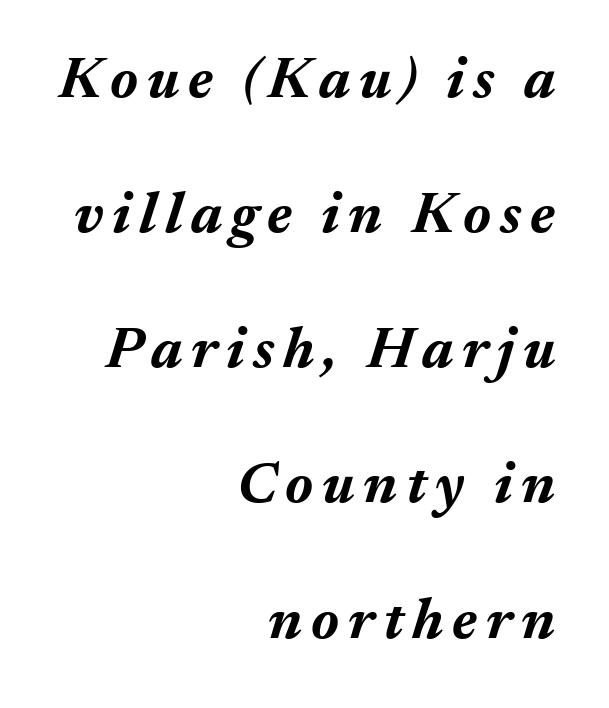
{"italic": "yes", "lean": "right", "slant_degrees": 17, "bold": "yes", "weight": "bold", "width": "normal", "stroke_contrast": "medium", "x_height": "medium", "monospaced": "no", "underline": "no", "align": "right", "line_spacing": "loose", "line_spacing_ratio": 2.33, "glyph_px": 58}
